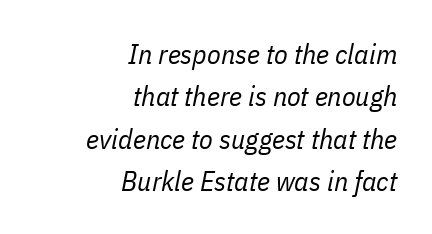
{"italic": "yes", "lean": "right", "slant_degrees": 11, "bold": "no", "weight": "regular", "width": "condensed", "stroke_contrast": "low", "x_height": "medium", "monospaced": "no", "underline": "no", "align": "right", "line_spacing": "normal", "line_spacing_ratio": 1.51, "letter_spacing": "normal", "letter_spacing_em": 0.0, "glyph_px": 28}
